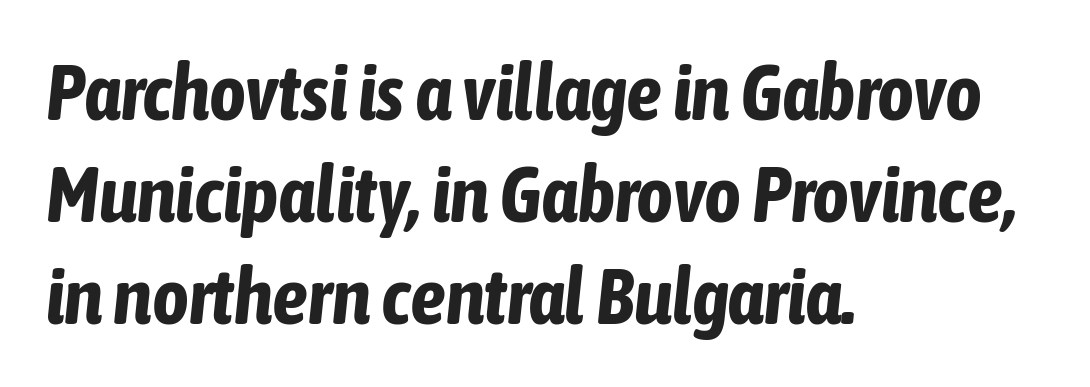
{"italic": "yes", "lean": "right", "slant_degrees": 6, "bold": "yes", "weight": "bold", "width": "condensed", "stroke_contrast": "low", "x_height": "medium", "monospaced": "no", "underline": "no", "align": "left", "line_spacing": "normal", "line_spacing_ratio": 1.29, "letter_spacing": "normal", "letter_spacing_em": 0.0, "glyph_px": 79}
